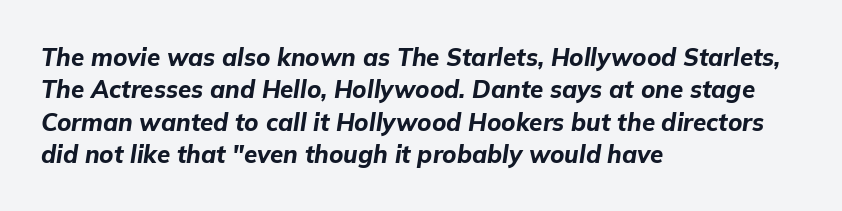
Any mark beneath the type? The region is blank. These lines carry a lot of weight — the face is fully bold. Each line starts at the same left margin while the right side varies. Each word holds together tightly as a unit, with standard inter-letter gaps.
